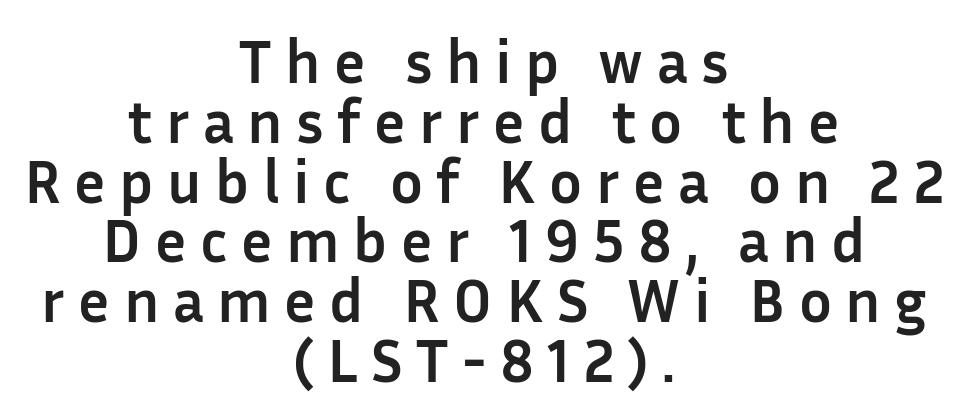
These words are printed bold, with thick strokes throughout. The foot of each line stays bare and open. Character widths vary here, with narrow letters taking less room than wide ones. The whitespace from short lines is split evenly between both sides. The lettering stays uniformly vertical, giving the passage a roman look.
